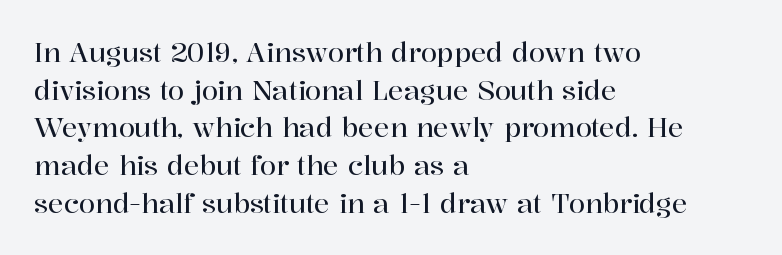
Q: Is the text italic (slanted)? A: No, it is upright.
Q: Is the text underlined? A: No.
Q: How is the paragraph aligned? A: Left-aligned.
Q: Is the spacing between letters normal or unusually wide? A: Normal.
Q: Is the spacing between lines tight, normal or loose? A: Normal.
